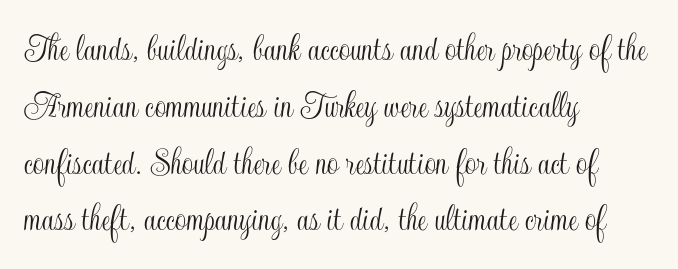
Q: Is the text italic (slanted)? A: Yes.
Q: Is the text underlined? A: No.
Q: How is the paragraph aligned? A: Left-aligned.
Q: Is the spacing between letters normal or unusually wide? A: Normal.
Q: Is the spacing between lines tight, normal or loose? A: Normal.
Q: Width (condensed, normal, or wide)? A: Condensed.
Q: x-height? A: Small.
Q: Monospaced? A: No.
